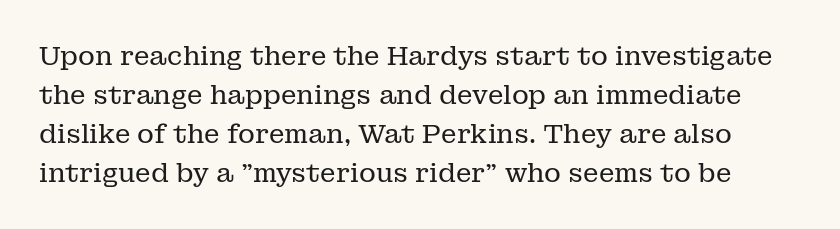
The font is comparable to plain body text, perhaps lighter. The lettering stays uniformly vertical, giving the passage a roman look. How are the letters spaced? Ordinarily, with no added tracking. The area under the type is left untouched. Normally led — the rows are evenly, conventionally spaced.
